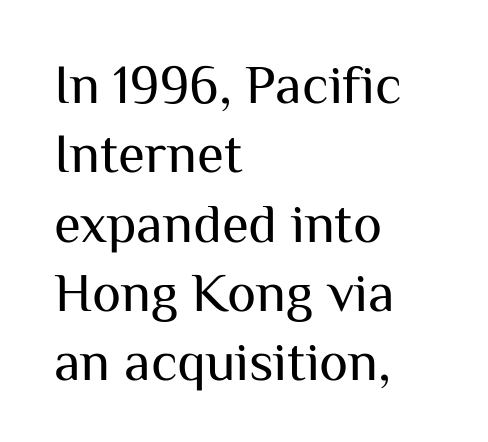
{"serif": "no", "italic": "no", "bold": "no", "weight": "regular", "width": "normal", "stroke_contrast": "medium", "x_height": "medium", "monospaced": "no", "underline": "no", "align": "left", "line_spacing": "normal", "line_spacing_ratio": 1.26, "letter_spacing": "normal", "letter_spacing_em": 0.0, "glyph_px": 55}
